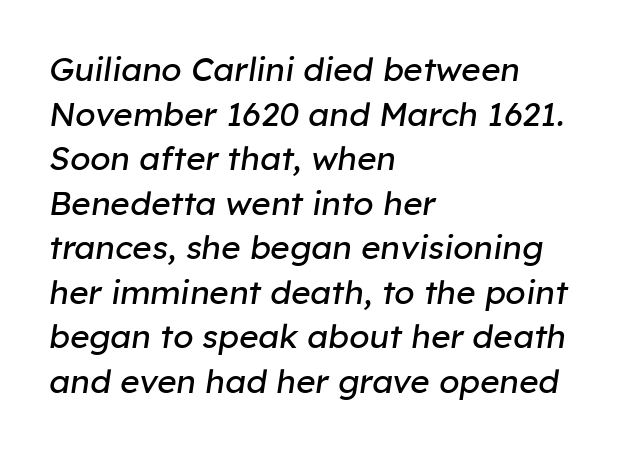
Q: Is the text bold? A: No.
Q: Is the text italic (slanted)? A: Yes, it leans right by about 8 degrees.
Q: Is the text underlined? A: No.
Q: How is the paragraph aligned? A: Left-aligned.
Q: Is the spacing between letters normal or unusually wide? A: Normal.
Q: Is the spacing between lines tight, normal or loose? A: Normal.
Q: Width (condensed, normal, or wide)? A: Normal.
Q: Stroke contrast? A: Low.
Q: x-height? A: Medium.
Q: Monospaced? A: No.
